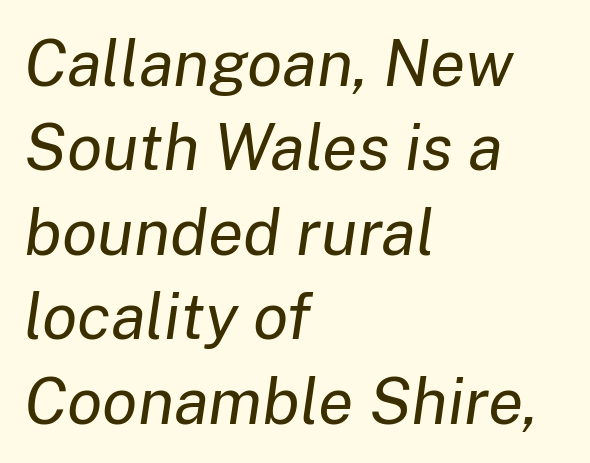
{"italic": "yes", "lean": "right", "slant_degrees": 8, "bold": "no", "weight": "regular", "width": "normal", "stroke_contrast": "low", "x_height": "medium", "monospaced": "no", "underline": "no", "align": "left", "line_spacing": "normal", "line_spacing_ratio": 1.3, "letter_spacing": "normal", "letter_spacing_em": 0.0, "glyph_px": 65}
